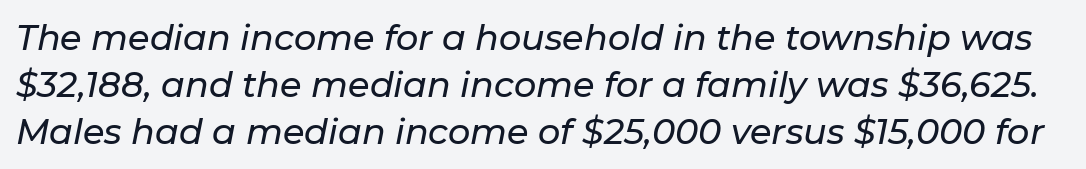
Q: Is the text italic (slanted)? A: Yes, it leans right by about 11 degrees.
Q: Is the text underlined? A: No.
Q: Is the spacing between letters normal or unusually wide? A: Normal.
Q: Is the spacing between lines tight, normal or loose? A: Normal.
Q: Width (condensed, normal, or wide)? A: Normal.
Q: Stroke contrast? A: Low.
Q: x-height? A: Medium.
Q: Monospaced? A: No.
